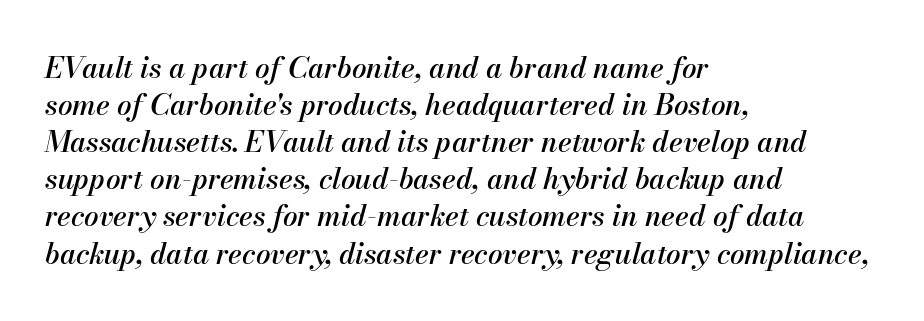
Q: Is the text italic (slanted)? A: Yes, it leans right by about 13 degrees.
Q: Is the text underlined? A: No.
Q: How is the paragraph aligned? A: Left-aligned.
Q: Is the spacing between letters normal or unusually wide? A: Normal.
Q: Is the spacing between lines tight, normal or loose? A: Normal.
Q: Width (condensed, normal, or wide)? A: Normal.
Q: Stroke contrast? A: Medium.
Q: x-height? A: Small.
Q: Monospaced? A: No.
